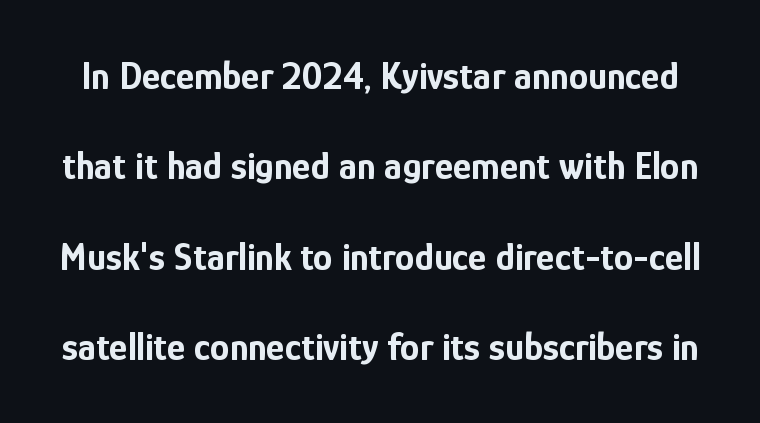
Look at the bottom of the vertical strokes: they stop flat, with no serifs. The strip under each line holds only bare page. Line spacing here is loose. The letters advance in unequal steps, a hallmark of proportional type. Chunky letters — that's bold for sure.
